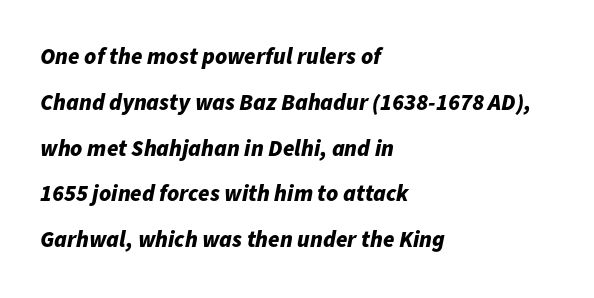
{"italic": "yes", "lean": "right", "slant_degrees": 11, "bold": "yes", "underline": "no", "align": "left", "line_spacing": "loose", "line_spacing_ratio": 1.99, "letter_spacing": "normal", "letter_spacing_em": 0.0, "glyph_px": 23}
